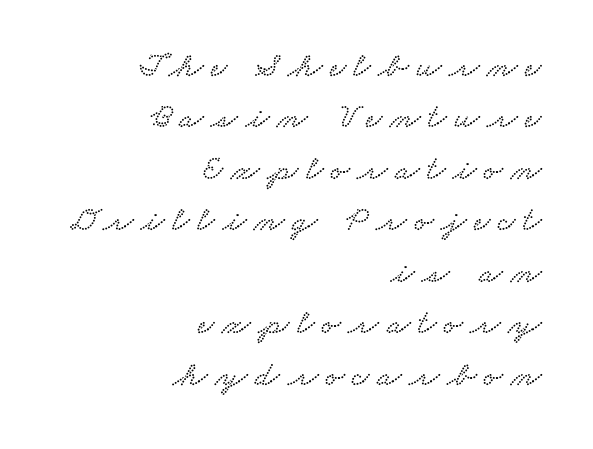
The image shows 35 px wide serif type; set right-aligned, normal line spacing (1.47x), unusually wide letter spacing (+0.22 em), not underlined; low stroke contrast and a small x-height.
